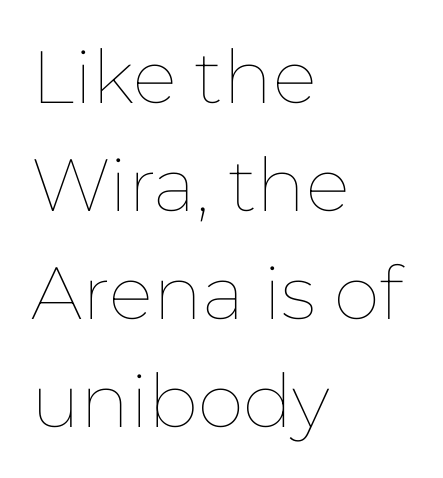
Underlining? Definitely not there. The passage shown stacks its lines at a standard gap. The rendering uses natural spacing where letterforms have individual widths. Weight: in the light-to-regular range. Line starts are locked; line ends wander. A roman cut, with each character standing at attention.
